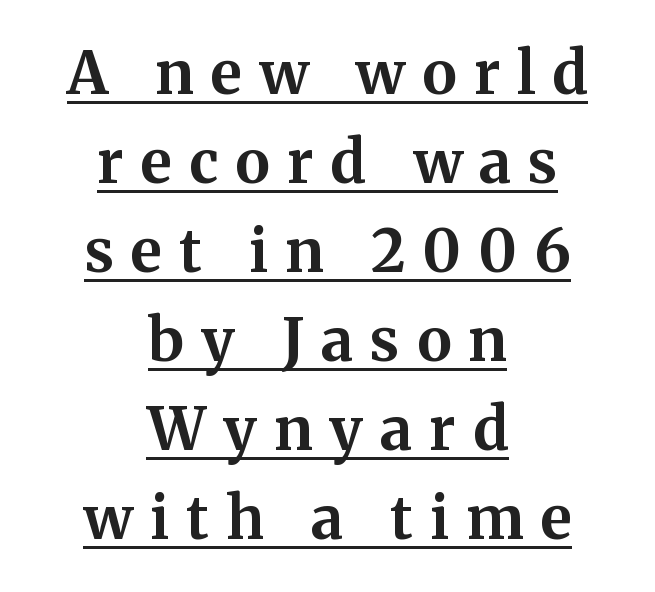
Q: Is the text bold? A: Yes.
Q: Is the text italic (slanted)? A: No, it is upright.
Q: Is the typeface a serif or a sans-serif typeface? A: Serif.
Q: Is the text underlined? A: Yes.
Q: How is the paragraph aligned? A: Centered.
Q: Is the spacing between letters normal or unusually wide? A: Unusually wide.
Q: Is the spacing between lines tight, normal or loose? A: Normal.
Q: Width (condensed, normal, or wide)? A: Normal.
Q: Stroke contrast? A: Medium.
Q: x-height? A: Medium.
Q: Monospaced? A: No.
